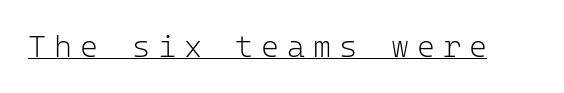
Q: Is the text bold? A: No.
Q: Is the text italic (slanted)? A: No, it is upright.
Q: Is the typeface a serif or a sans-serif typeface? A: Sans-serif.
Q: Is the text underlined? A: Yes.
Q: Is the spacing between letters normal or unusually wide? A: Unusually wide.
Q: Width (condensed, normal, or wide)? A: Normal.
Q: Stroke contrast? A: Low.
Q: x-height? A: Medium.
Q: Monospaced? A: Yes.
